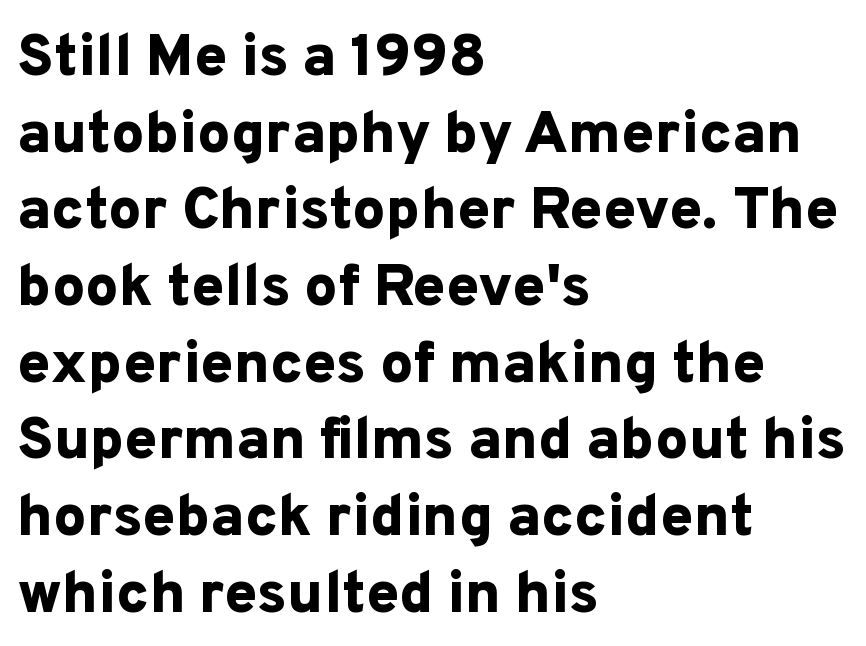
No italicization has been applied; the sample stays upright. Students, observe: this is what conventionally led text looks like. Horizontally, the lines are justified to the leading edge only. You can tell from the bare stems that sans-serif type was used. Think of a printed novel: that variable character pitch is what you see here. The zone under the glyphs is completely vacant.
